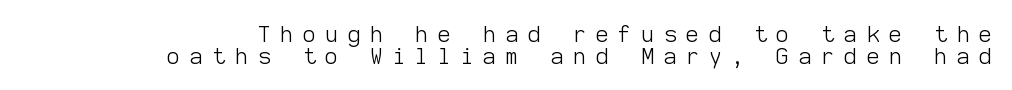
Q: Is the text bold? A: No.
Q: Is the text italic (slanted)? A: No, it is upright.
Q: Is the text underlined? A: No.
Q: How is the paragraph aligned? A: Right-aligned.
Q: Is the spacing between letters normal or unusually wide? A: Unusually wide.
Q: Is the spacing between lines tight, normal or loose? A: Tight.
